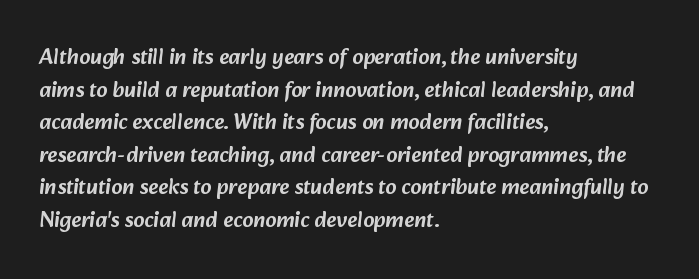
The image shows 22 px text type; set left-aligned, normal line spacing (1.48x), normal letter spacing, not underlined.
